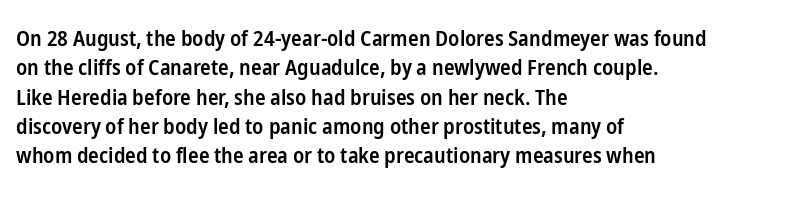
Q: Is the text bold? A: Semi-bold.
Q: Is the text italic (slanted)? A: No, it is upright.
Q: Is the text underlined? A: No.
Q: How is the paragraph aligned? A: Left-aligned.
Q: Is the spacing between letters normal or unusually wide? A: Normal.
Q: Is the spacing between lines tight, normal or loose? A: Normal.
